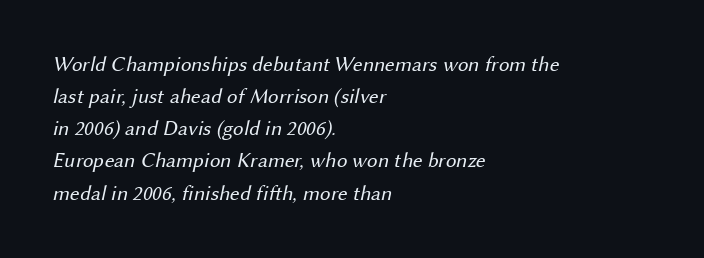
Q: Is the text bold? A: No.
Q: Is the text underlined? A: No.
Q: How is the paragraph aligned? A: Left-aligned.
Q: Is the spacing between letters normal or unusually wide? A: Normal.
Q: Is the spacing between lines tight, normal or loose? A: Normal.
